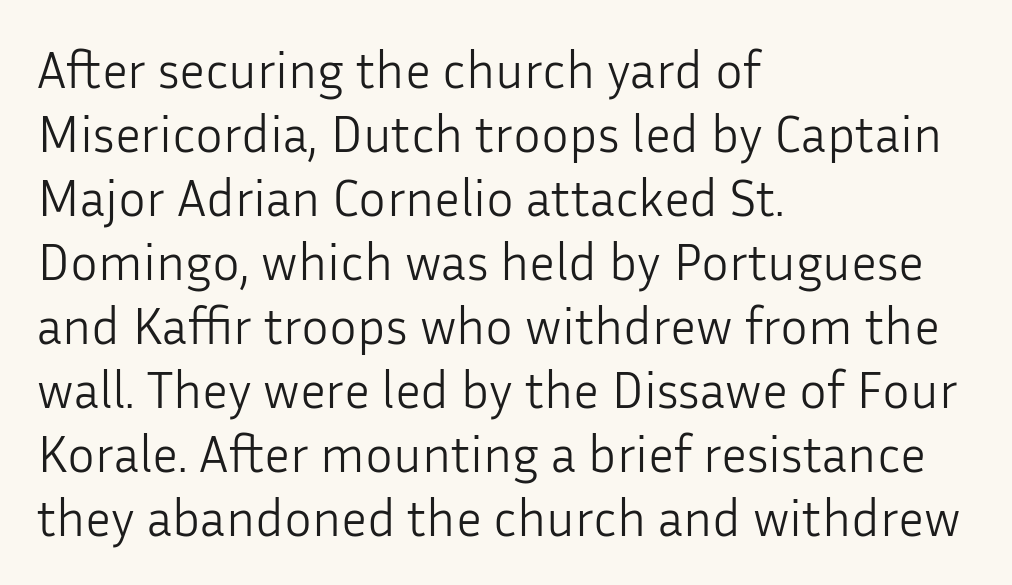
Q: Is the text bold? A: No.
Q: Is the text italic (slanted)? A: No, it is upright.
Q: Is the typeface a serif or a sans-serif typeface? A: Sans-serif.
Q: Is the text underlined? A: No.
Q: How is the paragraph aligned? A: Left-aligned.
Q: Is the spacing between letters normal or unusually wide? A: Normal.
Q: Width (condensed, normal, or wide)? A: Normal.
Q: Stroke contrast? A: Low.
Q: x-height? A: Medium.
Q: Monospaced? A: No.
